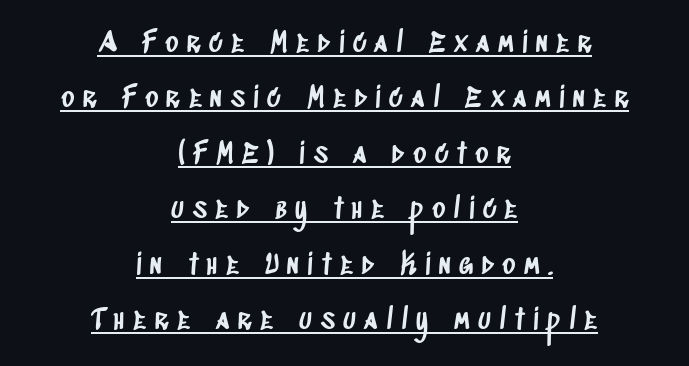
Q: Is the typeface a serif or a sans-serif typeface? A: Sans-serif.
Q: Is the text underlined? A: Yes.
Q: How is the paragraph aligned? A: Centered.
Q: Is the spacing between letters normal or unusually wide? A: Unusually wide.
Q: Is the spacing between lines tight, normal or loose? A: Loose.
Q: Width (condensed, normal, or wide)? A: Condensed.
Q: Stroke contrast? A: Low.
Q: x-height? A: Large.
Q: Monospaced? A: No.
